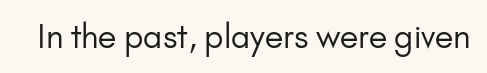
Q: Is the text bold? A: No.
Q: Is the text italic (slanted)? A: No, it is upright.
Q: Is the typeface a serif or a sans-serif typeface? A: Sans-serif.
Q: Is the text underlined? A: No.
Q: Is the spacing between letters normal or unusually wide? A: Normal.
Q: Width (condensed, normal, or wide)? A: Normal.
Q: Stroke contrast? A: Low.
Q: x-height? A: Small.
Q: Monospaced? A: No.
